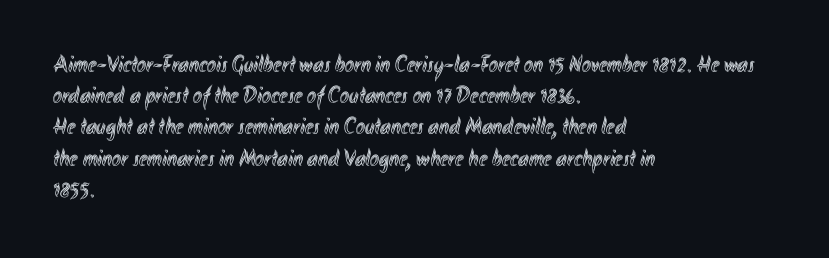
The image shows 24 px text type; set left-aligned, normal line spacing (1.3x), normal letter spacing, not underlined.
